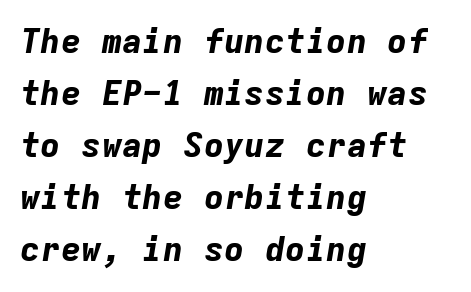
The image shows 34 px bold type, italic (leaning right), monospaced; set left-aligned, normal line spacing (1.53x), normal letter spacing, not underlined; low stroke contrast and a medium x-height.
